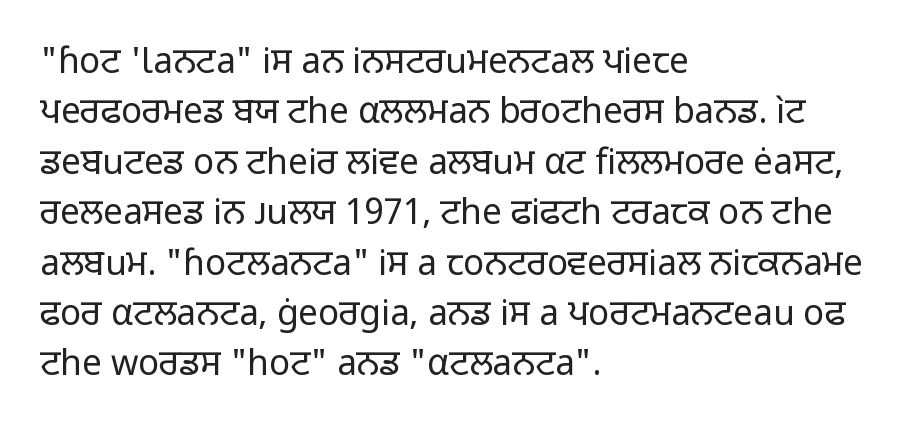
{"serif": "no", "italic": "no", "bold": "no", "weight": "regular", "width": "normal", "stroke_contrast": "low", "x_height": "medium", "monospaced": "no", "underline": "no", "align": "left", "line_spacing": "normal", "line_spacing_ratio": 1.44, "letter_spacing": "normal", "letter_spacing_em": 0.0, "glyph_px": 35}
